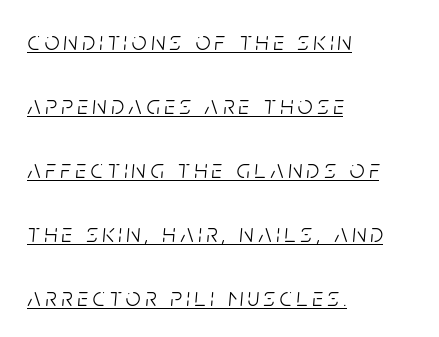
Q: Is the text bold? A: No.
Q: Is the text italic (slanted)? A: Yes, it leans right by about 5 degrees.
Q: Is the text underlined? A: Yes.
Q: How is the paragraph aligned? A: Left-aligned.
Q: Is the spacing between lines tight, normal or loose? A: Loose.
